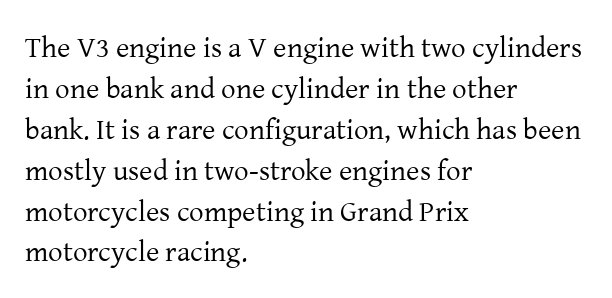
Q: Is the text bold? A: No.
Q: Is the text italic (slanted)? A: No, it is upright.
Q: Is the typeface a serif or a sans-serif typeface? A: Serif.
Q: Is the text underlined? A: No.
Q: How is the paragraph aligned? A: Left-aligned.
Q: Is the spacing between letters normal or unusually wide? A: Normal.
Q: Is the spacing between lines tight, normal or loose? A: Normal.
Q: Width (condensed, normal, or wide)? A: Normal.
Q: Stroke contrast? A: Low.
Q: x-height? A: Medium.
Q: Monospaced? A: No.
